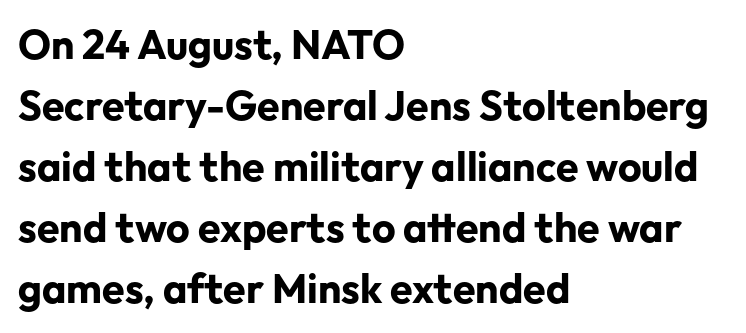
The image shows 41 px bold sans-serif type, upright; set left-aligned, normal line spacing (1.49x), normal letter spacing, not underlined; low stroke contrast and a medium x-height.
